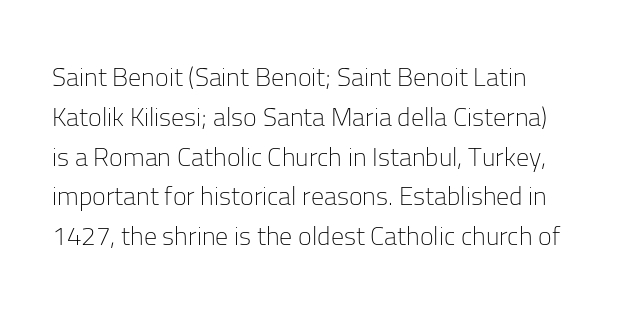
Letters have the restrained weight of plain body copy at most. Is there much room between lines? A standard amount, neither cramped nor airy. The foot of each line stays bare and open. A typesetter would call this zero additional tracking. The letters stand straight up with perfectly vertical stems.
